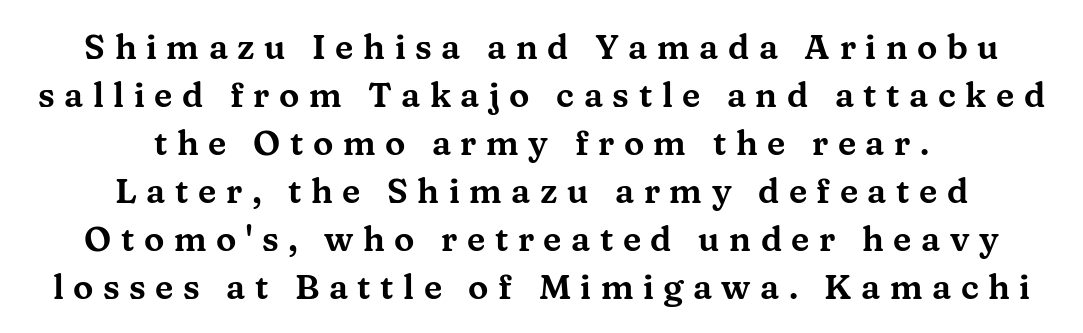
The image shows 34 px wide serif type, upright; set centered, normal line spacing (1.41x), unusually wide letter spacing (+0.28 em), not underlined; medium stroke contrast and a medium x-height.
